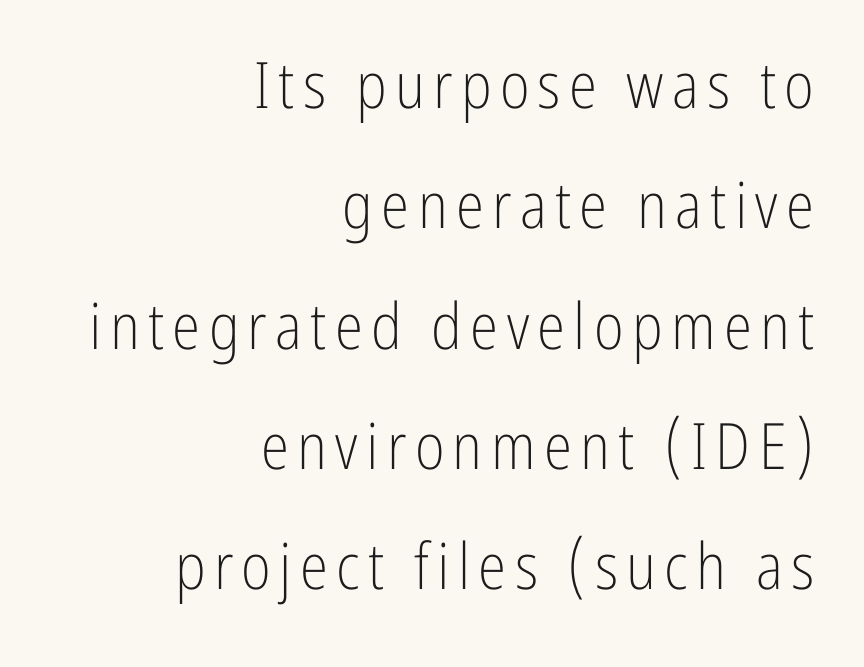
The image shows 64 px light, condensed sans-serif type, upright; set right-aligned, line spacing 1.88x, not underlined; low stroke contrast and a medium x-height.
